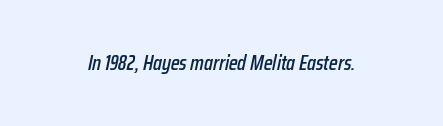
The image shows 21 px text type, italic (leaning right); set normal letter spacing, not underlined.
